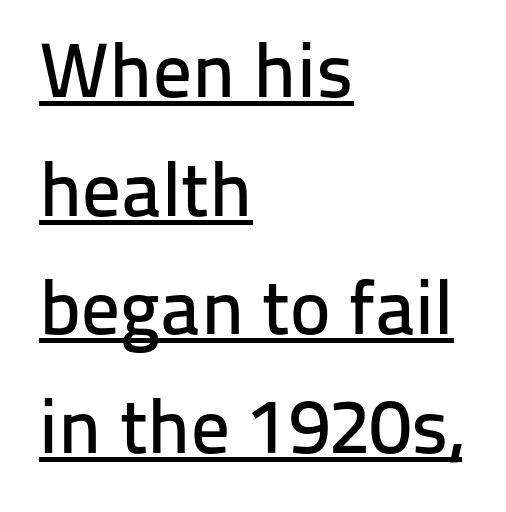
Tracking value appears to be zero — textbook default spacing. A normal amount of white space separates one row of letters from the next. Font category for this specimen: sans-serif. Vertical strokes here are truly vertical. Each letter keeps its own natural width here, so spacing adapts to shape. The rendering anchors every line to the left-hand side.
